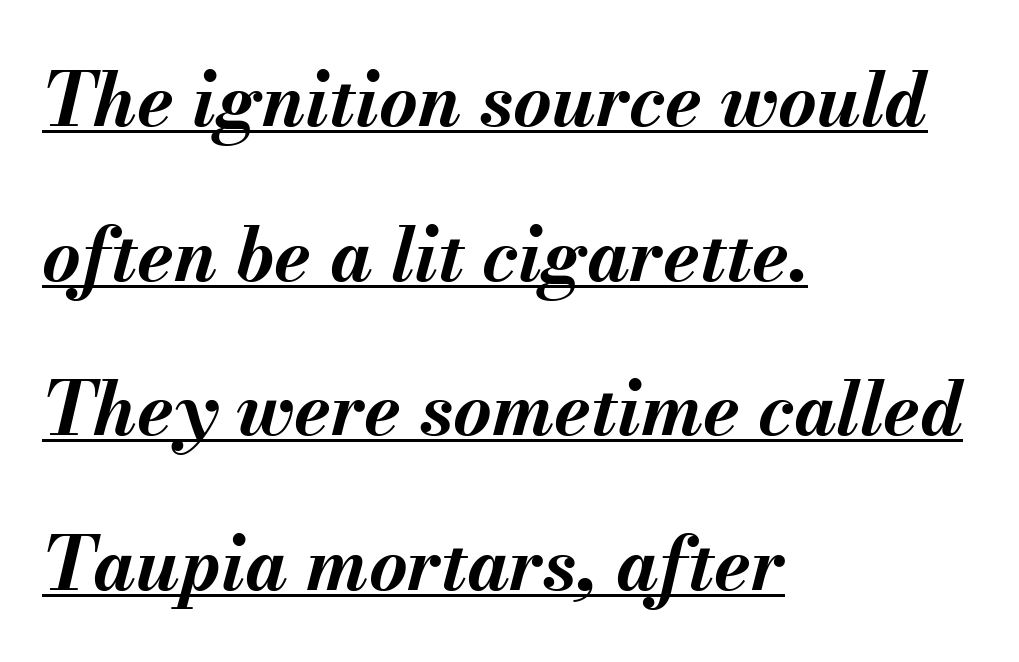
{"italic": "yes", "lean": "right", "slant_degrees": 13, "bold": "yes", "weight": "bold", "width": "normal", "stroke_contrast": "medium", "x_height": "small", "monospaced": "no", "underline": "yes", "align": "left", "line_spacing": "loose", "line_spacing_ratio": 2.09, "letter_spacing": "normal", "letter_spacing_em": 0.0, "glyph_px": 74}
